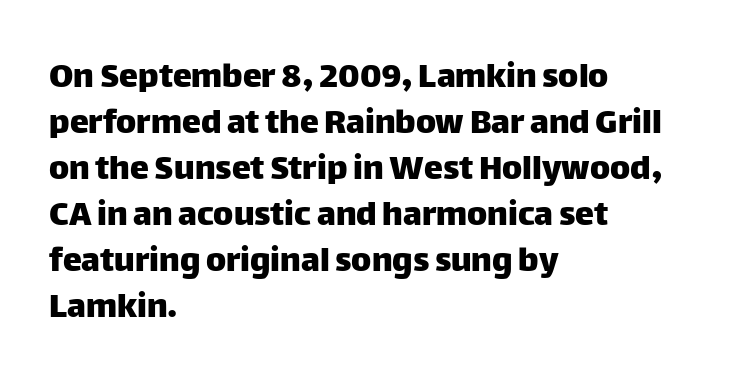
{"serif": "no", "italic": "no", "width": "normal", "stroke_contrast": "low", "x_height": "large", "monospaced": "no", "underline": "no", "align": "left", "line_spacing_ratio": 1.21, "letter_spacing": "normal", "letter_spacing_em": 0.0, "glyph_px": 38}
